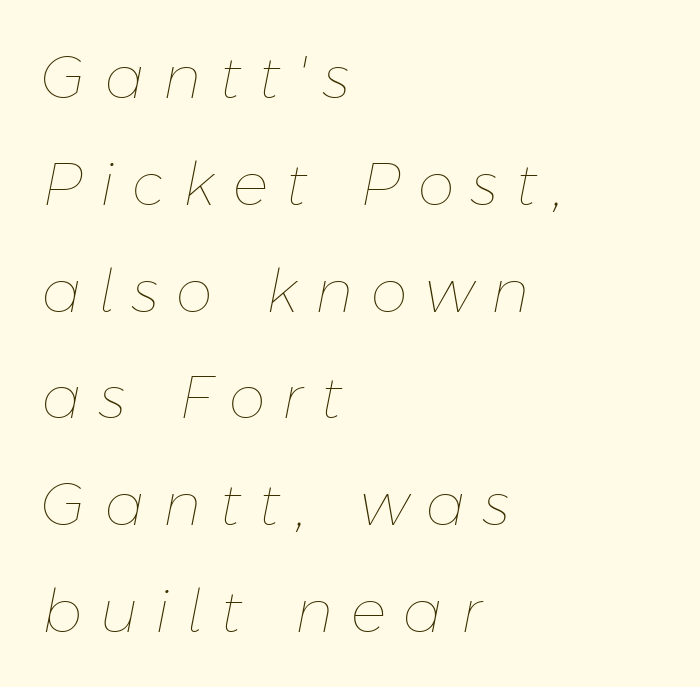
Leftover space on each line is placed entirely after the last word. Varying glyph widths throughout — classic text-font behaviour. Stems here are at most as thick as an everyday book face. This sample uses an oblique cut, with every glyph tilted off the vertical. The baseline area is clear.
